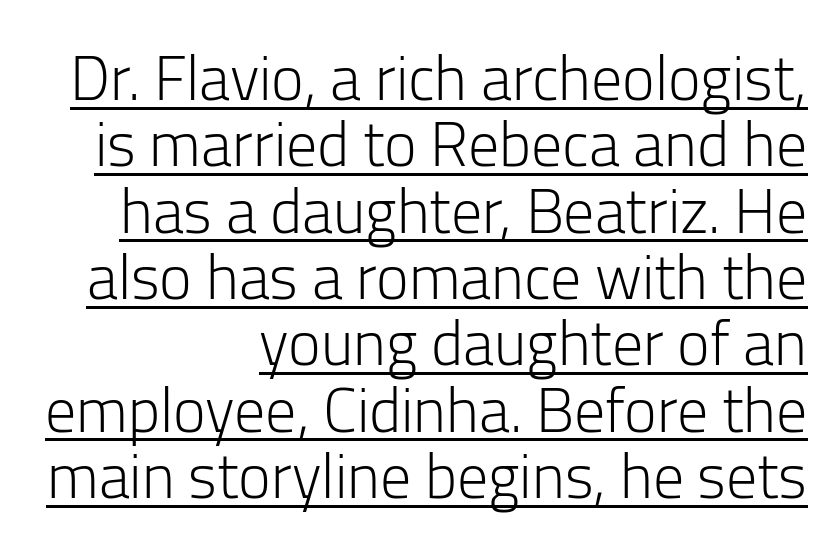
{"serif": "no", "italic": "no", "bold": "no", "weight": "light", "width": "normal", "stroke_contrast": "low", "x_height": "medium", "monospaced": "no", "underline": "yes", "align": "right", "line_spacing": "tight", "line_spacing_ratio": 1.07, "letter_spacing": "normal", "letter_spacing_em": 0.0, "glyph_px": 62}
